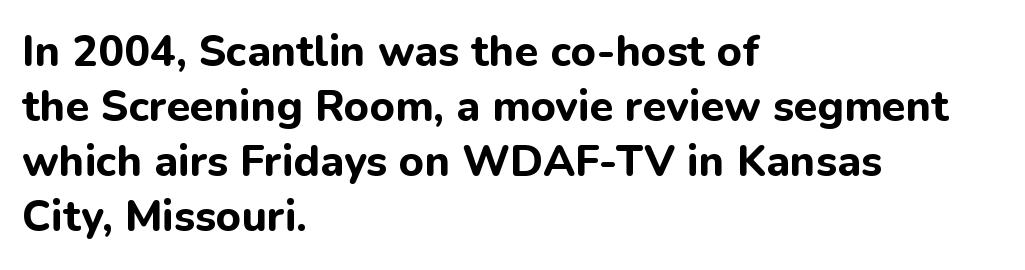
{"serif": "no", "italic": "no", "bold": "yes", "weight": "bold", "width": "normal", "stroke_contrast": "low", "x_height": "medium", "monospaced": "no", "underline": "no", "align": "left", "line_spacing": "normal", "line_spacing_ratio": 1.28, "letter_spacing": "normal", "letter_spacing_em": 0.0, "glyph_px": 43}
